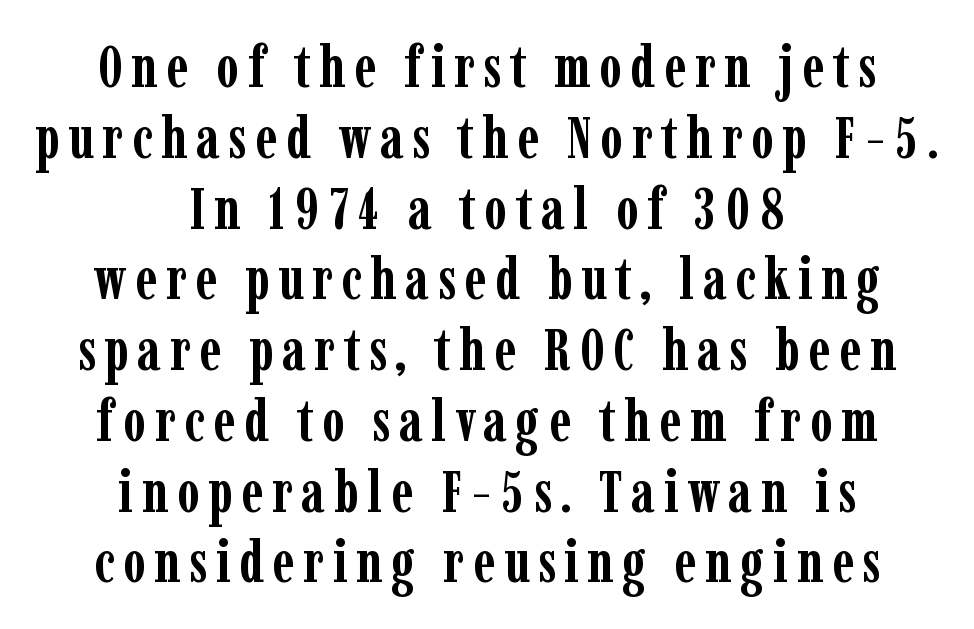
{"serif": "yes", "italic": "no", "bold": "yes", "weight": "semibold", "width": "condensed", "stroke_contrast": "low", "x_height": "medium", "monospaced": "no", "underline": "no", "align": "center", "line_spacing_ratio": 1.22, "glyph_px": 58}
